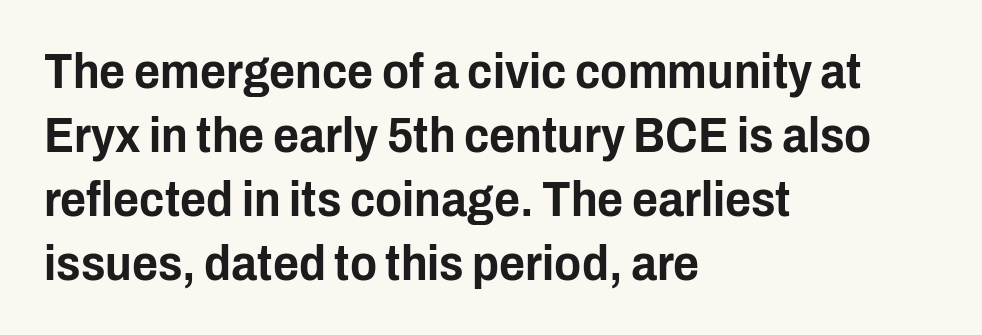
In CSS terms this would be text-align: left. Looks like regular typesetting: each glyph gets only the width it needs. Characters remain perfectly vertical along every line. A sans-serif font was chosen for this passage. Look at the tracking — it's just the regular setting, nothing added. Leading: standard.
